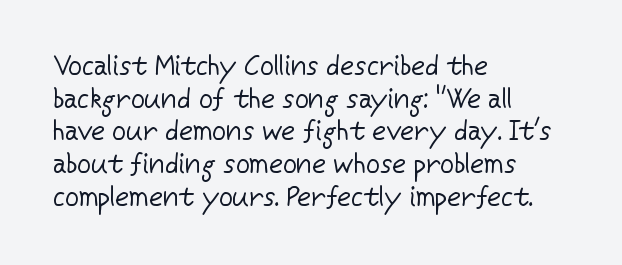
The image shows 27 px text type, upright; set left-aligned, line spacing 1.21x, normal letter spacing, not underlined.
